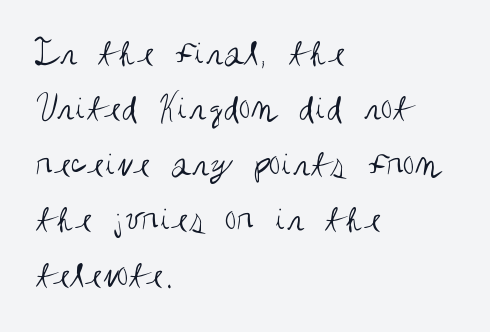
Q: Is the text bold? A: No.
Q: Is the typeface a serif or a sans-serif typeface? A: Sans-serif.
Q: Is the text underlined? A: No.
Q: How is the paragraph aligned? A: Left-aligned.
Q: Is the spacing between letters normal or unusually wide? A: Normal.
Q: Is the spacing between lines tight, normal or loose? A: Normal.
Q: Width (condensed, normal, or wide)? A: Condensed.
Q: Stroke contrast? A: Medium.
Q: x-height? A: Large.
Q: Monospaced? A: No.
